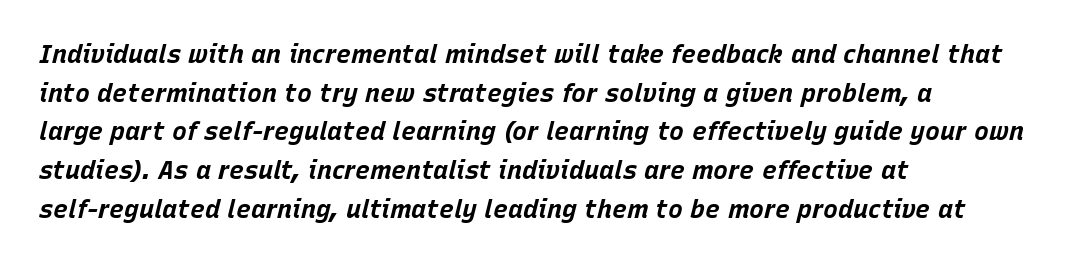
Q: Is the text bold? A: Yes.
Q: Is the text italic (slanted)? A: Yes, it leans right by about 15 degrees.
Q: Is the text underlined? A: No.
Q: How is the paragraph aligned? A: Left-aligned.
Q: Is the spacing between letters normal or unusually wide? A: Normal.
Q: Is the spacing between lines tight, normal or loose? A: Normal.
